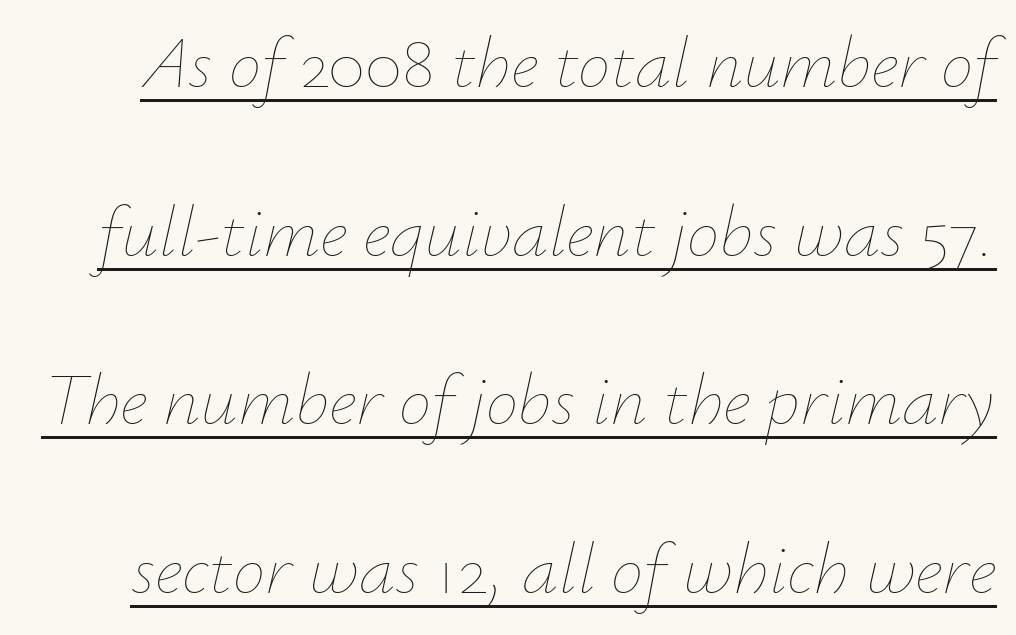
{"italic": "yes", "lean": "right", "slant_degrees": 12, "bold": "no", "weight": "thin", "width": "normal", "stroke_contrast": "low", "x_height": "small", "monospaced": "no", "underline": "yes", "line_spacing": "loose", "line_spacing_ratio": 2.31, "letter_spacing": "normal", "letter_spacing_em": 0.0, "glyph_px": 73}
